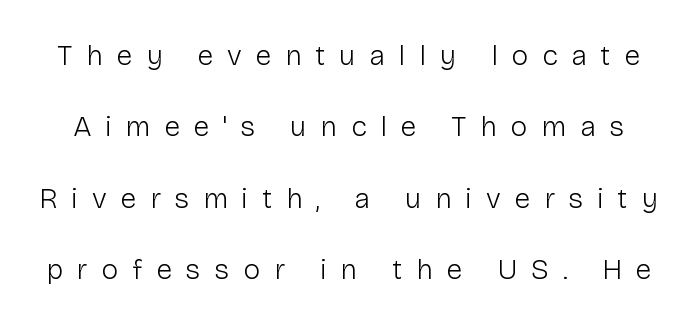
{"serif": "no", "italic": "no", "bold": "no", "weight": "light", "width": "normal", "stroke_contrast": "low", "x_height": "medium", "monospaced": "no", "underline": "no", "line_spacing": "loose", "line_spacing_ratio": 2.46, "letter_spacing": "wide", "letter_spacing_em": 0.47, "glyph_px": 29}
